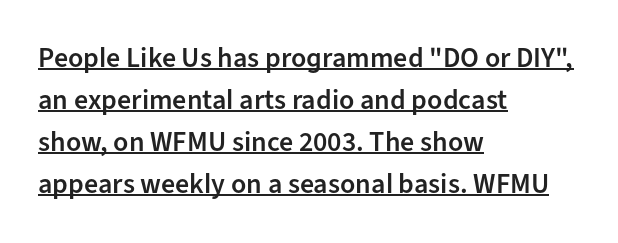
Q: Is the text bold? A: Semi-bold.
Q: Is the text italic (slanted)? A: No, it is upright.
Q: Is the typeface a serif or a sans-serif typeface? A: Sans-serif.
Q: Is the text underlined? A: Yes.
Q: How is the paragraph aligned? A: Left-aligned.
Q: Is the spacing between letters normal or unusually wide? A: Normal.
Q: Is the spacing between lines tight, normal or loose? A: Normal.
Q: Width (condensed, normal, or wide)? A: Normal.
Q: Stroke contrast? A: Low.
Q: x-height? A: Medium.
Q: Monospaced? A: No.
